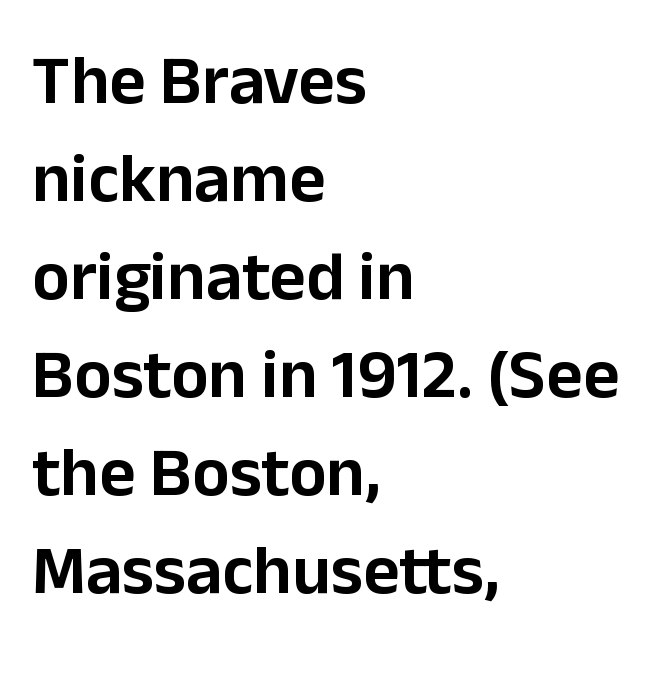
{"serif": "no", "italic": "no", "width": "normal", "stroke_contrast": "low", "x_height": "medium", "monospaced": "no", "underline": "no", "align": "left", "line_spacing": "normal", "line_spacing_ratio": 1.4, "letter_spacing": "normal", "letter_spacing_em": 0.0, "glyph_px": 70}
